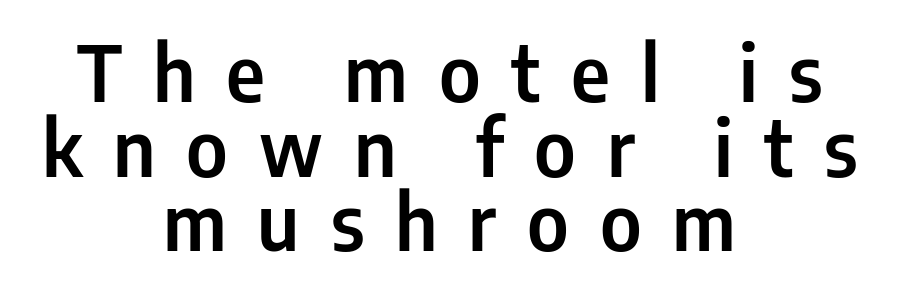
The image shows 77 px condensed sans-serif type, upright; set centered, tight line spacing (0.97x), unusually wide letter spacing (+0.4 em), not underlined; low stroke contrast and a medium x-height.
